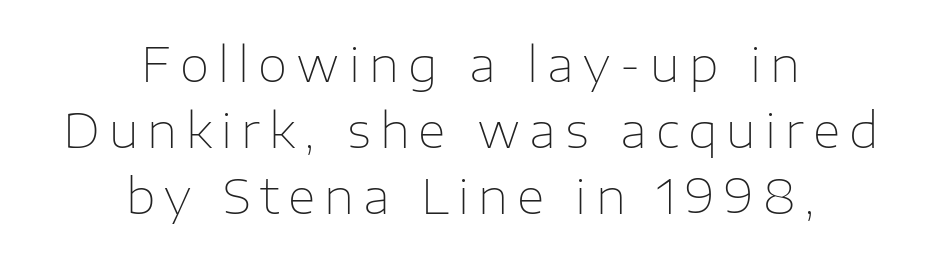
{"serif": "no", "italic": "no", "bold": "no", "weight": "thin", "width": "normal", "stroke_contrast": "low", "x_height": "medium", "monospaced": "no", "underline": "no", "align": "center", "line_spacing": "normal", "line_spacing_ratio": 1.38, "glyph_px": 48}
